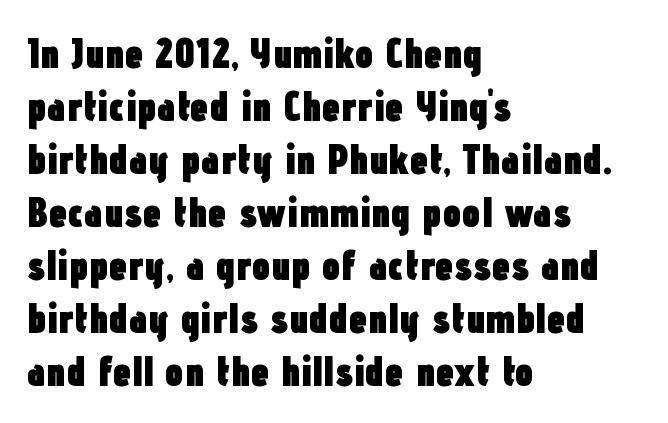
Q: Is the text bold? A: Yes.
Q: Is the text italic (slanted)? A: No, it is upright.
Q: Is the typeface a serif or a sans-serif typeface? A: Sans-serif.
Q: Is the text underlined? A: No.
Q: How is the paragraph aligned? A: Left-aligned.
Q: Is the spacing between letters normal or unusually wide? A: Normal.
Q: Is the spacing between lines tight, normal or loose? A: Normal.
Q: Width (condensed, normal, or wide)? A: Condensed.
Q: Stroke contrast? A: Low.
Q: x-height? A: Medium.
Q: Monospaced? A: No.
